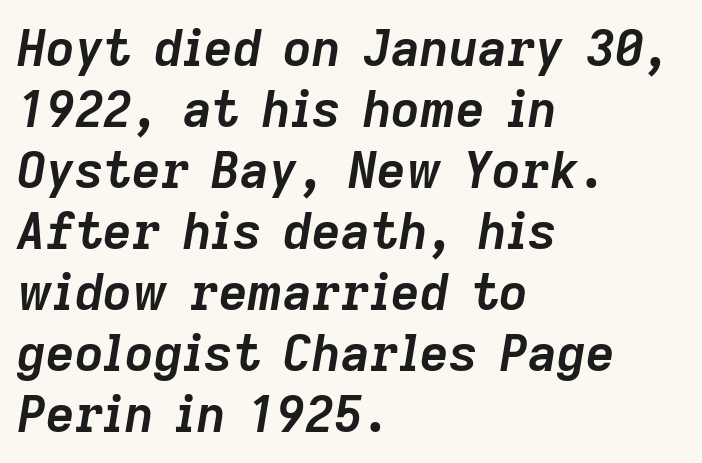
This is oblique type, the kind used for emphasis or titles. Unmarked baselines from the first word to the last. A student would call this left alignment; a typographer would say flush left, rag right. Think of a printed novel: that variable character pitch is what you see here. Stroke thickness is high; the sample reads as a true bold. Compared with typical body copy, the letter spacing here is the same.
